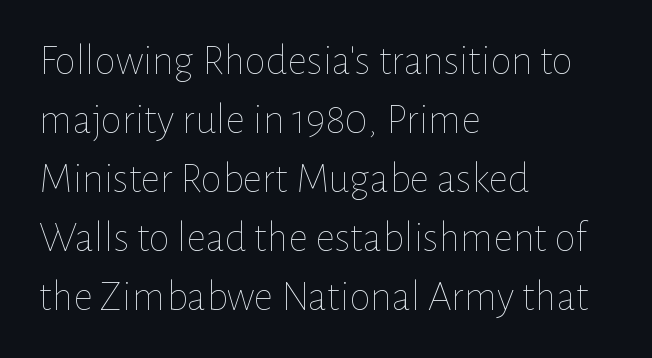
The image shows 43 px thin type, upright; set left-aligned, normal line spacing (1.37x), normal letter spacing, not underlined; low stroke contrast and a medium x-height.
